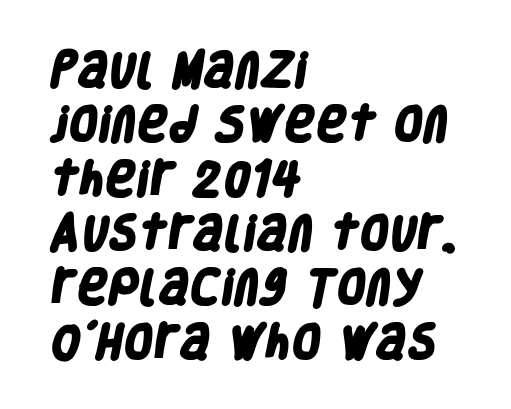
Compared with typical paragraphs, the rows here are spaced about the same. You can tell from the bare stems that sans-serif type was used. Strokes here are thick enough to call this a true bold. There is no visible air inserted between adjacent glyphs. Leftover space on each line is placed entirely after the last word. Check under the words: just untouched page.
